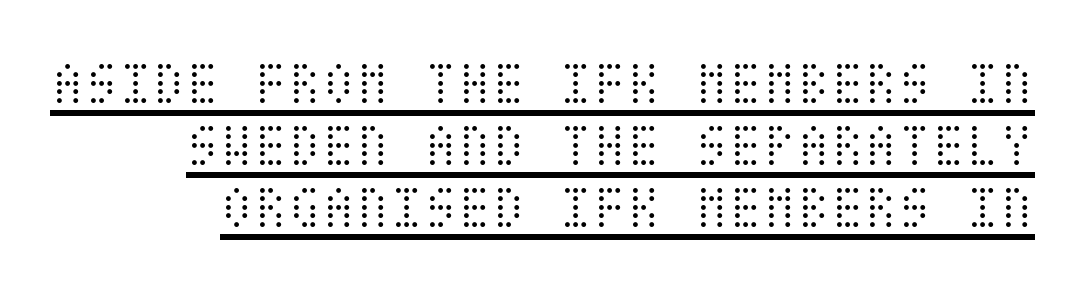
These lines huddle together more closely than default settings would place them. Characters remain perfectly vertical along every line. Somebody hit Ctrl+U on this one — the words are underlined. The tracking reads as untouched default to a designer's eye. The font sits on the lighter half of the weight spectrum, regular included.
